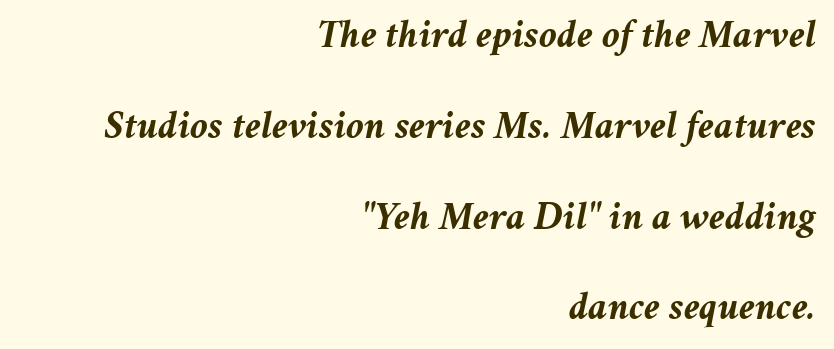
{"italic": "yes", "lean": "right", "slant_degrees": 11, "bold": "yes", "weight": "semibold", "width": "normal", "stroke_contrast": "medium", "x_height": "medium", "monospaced": "no", "underline": "no", "align": "right", "line_spacing": "loose", "line_spacing_ratio": 2.27, "letter_spacing": "normal", "letter_spacing_em": 0.0, "glyph_px": 40}
